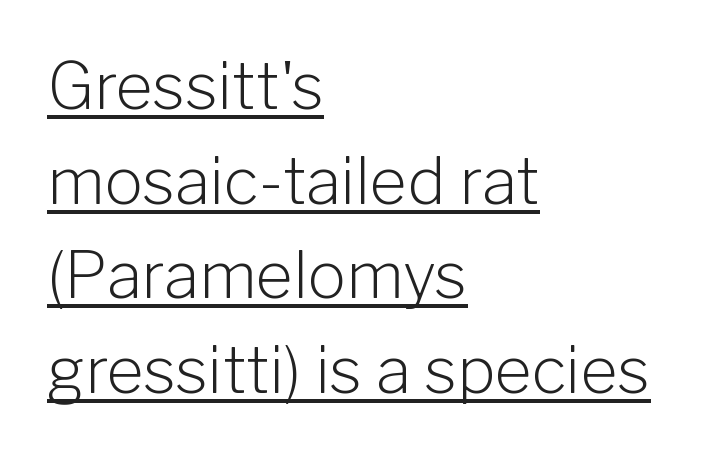
Q: Is the text bold? A: No.
Q: Is the text italic (slanted)? A: No, it is upright.
Q: Is the typeface a serif or a sans-serif typeface? A: Sans-serif.
Q: Is the text underlined? A: Yes.
Q: How is the paragraph aligned? A: Left-aligned.
Q: Is the spacing between letters normal or unusually wide? A: Normal.
Q: Is the spacing between lines tight, normal or loose? A: Normal.
Q: Width (condensed, normal, or wide)? A: Normal.
Q: Stroke contrast? A: Low.
Q: x-height? A: Medium.
Q: Monospaced? A: No.
